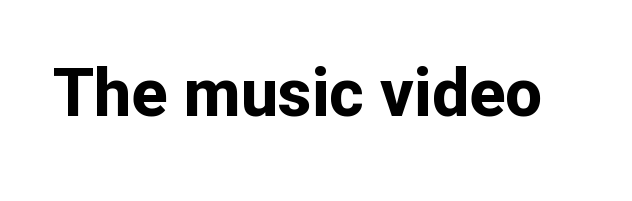
A clean baseline with only descenders dipping below it. Heft: maximum for text — a bold. What kind of face is this? One without serifs — a sans. These lines are rendered in a variable-pitch font. Designer's note — italics off, roman on.
